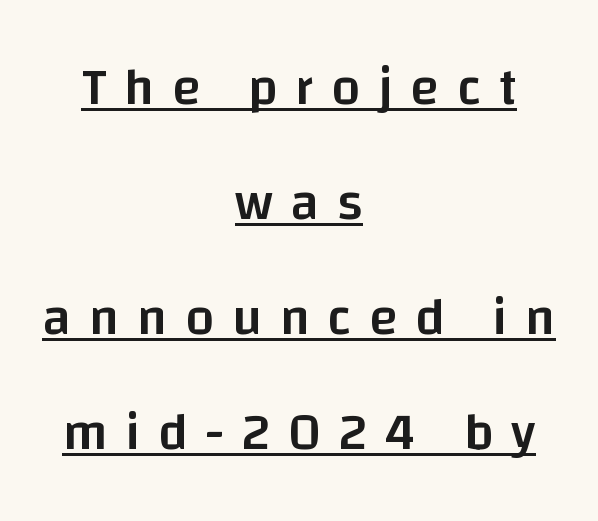
Characters remain perfectly vertical along every line. The rag falls on both sides of this text block equally. Caption: lettering with a line underneath. Emphasis by weight is partial: semibold.
